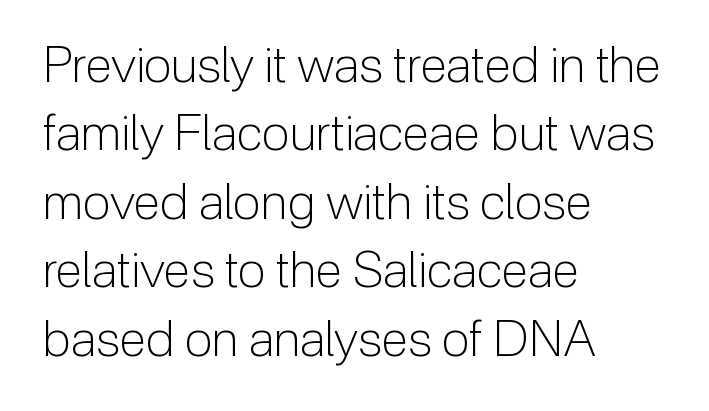
The image shows 50 px light sans-serif type, upright; set left-aligned, normal line spacing (1.37x), normal letter spacing, not underlined; low stroke contrast and a medium x-height.
